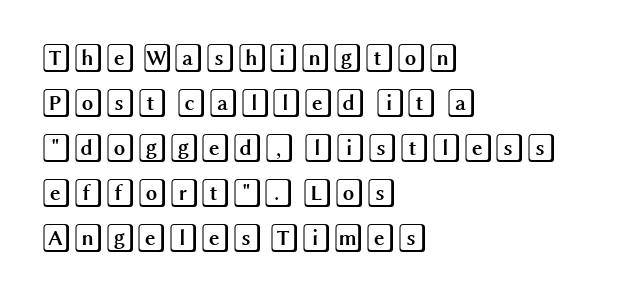
The image shows 29 px wide type, upright; set left-aligned, normal line spacing (1.55x), normal letter spacing, not underlined; a large x-height.
